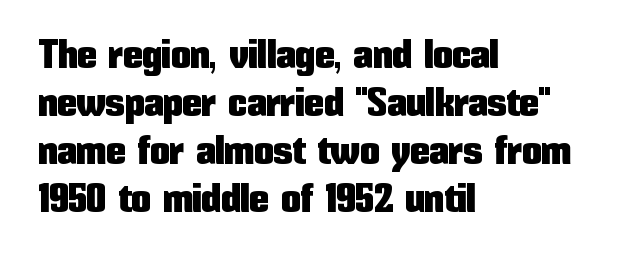
Words appear dense and cohesive because spacing is normal. Grotesque or geometric, the face here clearly has no serifs. Unmarked baselines from the first word to the last. Casual observation: everything's shoved over to the left.
